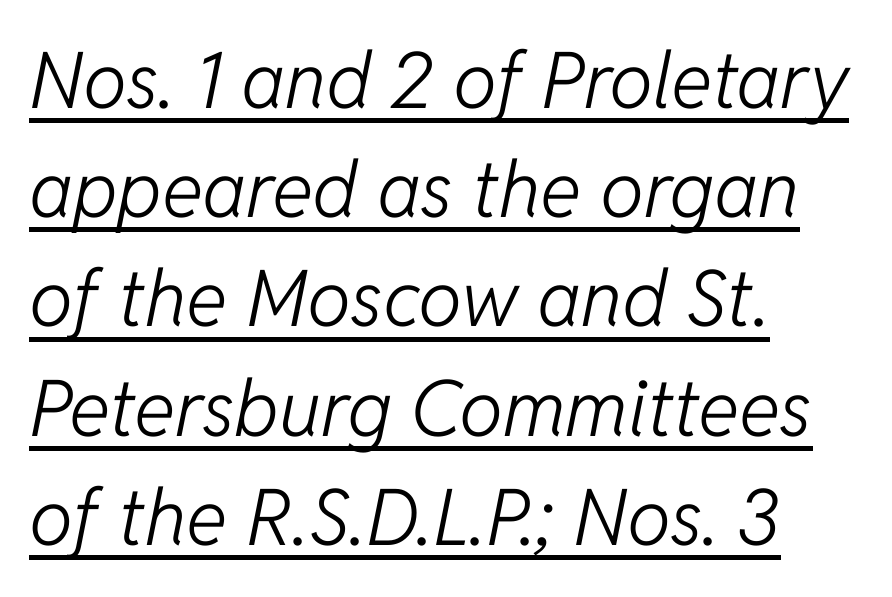
Leftover space on each line is placed entirely after the last word. In designer terms, the underline attribute is active on this setting. The face used here has a pronounced slope to its letters. Is this a heavy cut? Hardly; it is regular or lighter. Varying glyph widths throughout — classic text-font behaviour. You could call the tracking neutral — neither tight nor loose.
